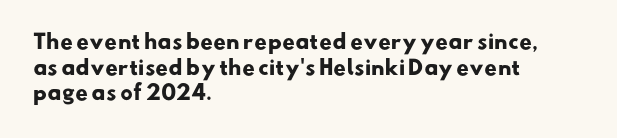
Q: Is the text bold? A: Yes.
Q: Is the text underlined? A: No.
Q: How is the paragraph aligned? A: Left-aligned.
Q: Is the spacing between letters normal or unusually wide? A: Normal.
Q: Is the spacing between lines tight, normal or loose? A: Normal.
